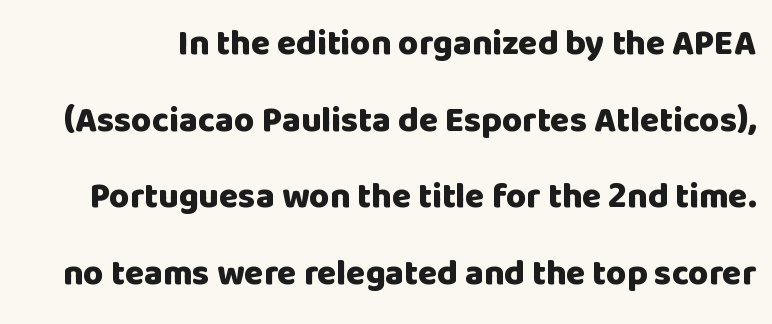
Q: Is the text bold? A: Yes.
Q: Is the text italic (slanted)? A: No, it is upright.
Q: Is the typeface a serif or a sans-serif typeface? A: Sans-serif.
Q: Is the text underlined? A: No.
Q: Is the spacing between letters normal or unusually wide? A: Normal.
Q: Is the spacing between lines tight, normal or loose? A: Loose.
Q: Width (condensed, normal, or wide)? A: Normal.
Q: Stroke contrast? A: Low.
Q: x-height? A: Large.
Q: Monospaced? A: No.
